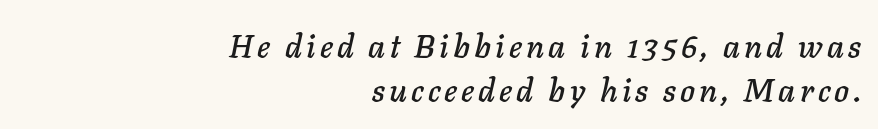
Q: Is the text italic (slanted)? A: Yes, it leans right by about 11 degrees.
Q: Is the text underlined? A: No.
Q: How is the paragraph aligned? A: Right-aligned.
Q: Is the spacing between lines tight, normal or loose? A: Normal.
Q: Width (condensed, normal, or wide)? A: Normal.
Q: Stroke contrast? A: Low.
Q: x-height? A: Medium.
Q: Monospaced? A: No.
